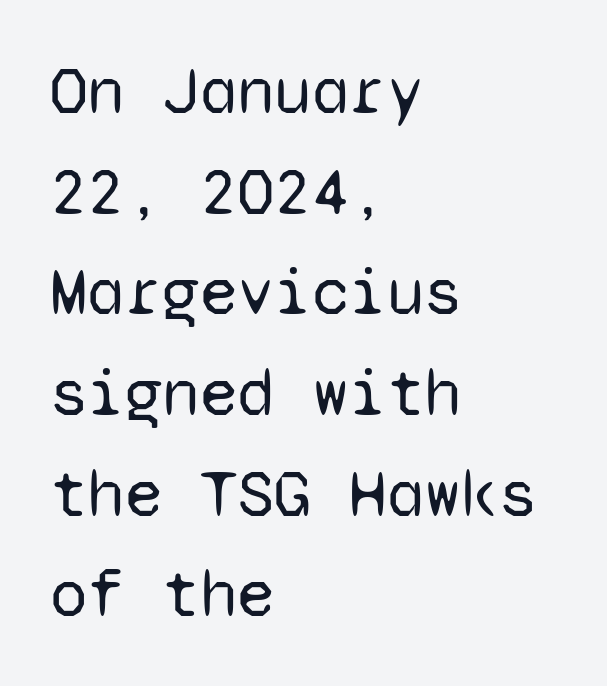
{"serif": "no", "italic": "no", "bold": "no", "weight": "regular", "width": "normal", "stroke_contrast": "low", "x_height": "medium", "monospaced": "yes", "underline": "no", "align": "left", "line_spacing": "normal", "line_spacing_ratio": 1.48, "letter_spacing": "normal", "letter_spacing_em": 0.0, "glyph_px": 68}
